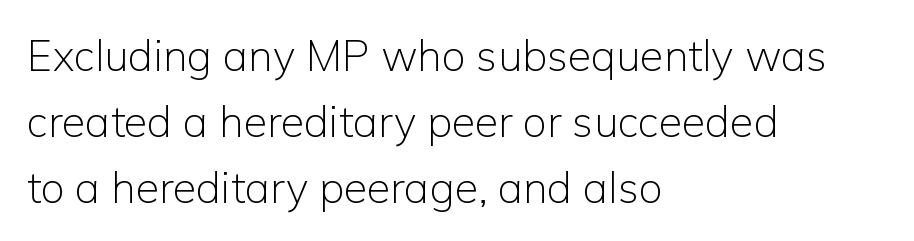
Q: Is the text bold? A: No.
Q: Is the text italic (slanted)? A: No, it is upright.
Q: Is the typeface a serif or a sans-serif typeface? A: Sans-serif.
Q: Is the text underlined? A: No.
Q: How is the paragraph aligned? A: Left-aligned.
Q: Is the spacing between letters normal or unusually wide? A: Normal.
Q: Is the spacing between lines tight, normal or loose? A: Normal.
Q: Width (condensed, normal, or wide)? A: Normal.
Q: Stroke contrast? A: Low.
Q: x-height? A: Medium.
Q: Monospaced? A: No.
